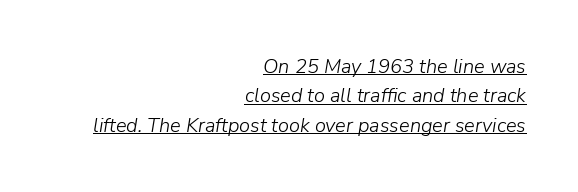
Q: Is the text bold? A: No.
Q: Is the text italic (slanted)? A: Yes, it leans right by about 9 degrees.
Q: Is the text underlined? A: Yes.
Q: How is the paragraph aligned? A: Right-aligned.
Q: Is the spacing between letters normal or unusually wide? A: Normal.
Q: Is the spacing between lines tight, normal or loose? A: Normal.
